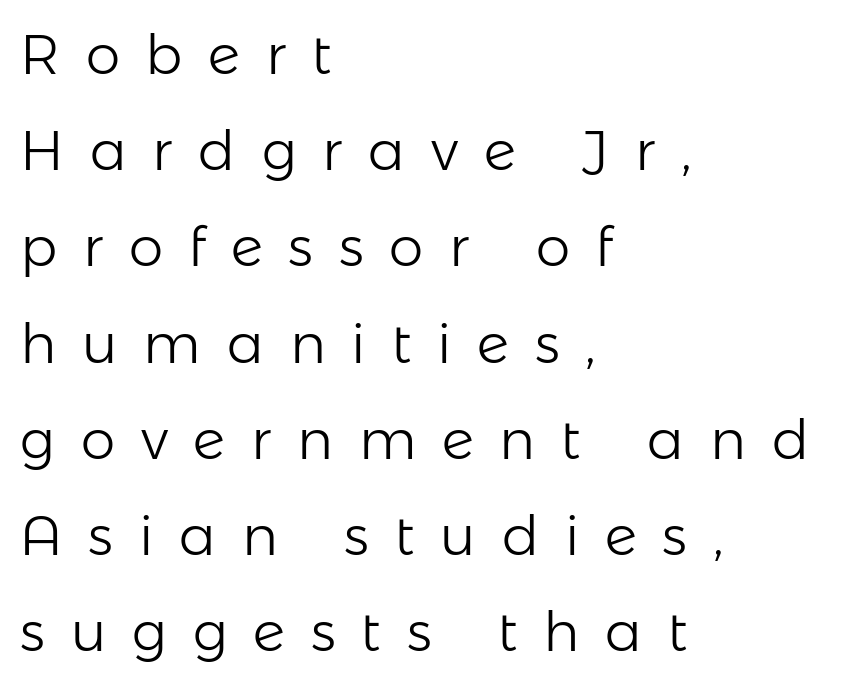
Q: Is the text bold? A: No.
Q: Is the text italic (slanted)? A: No, it is upright.
Q: Is the typeface a serif or a sans-serif typeface? A: Sans-serif.
Q: Is the text underlined? A: No.
Q: How is the paragraph aligned? A: Left-aligned.
Q: Is the spacing between letters normal or unusually wide? A: Unusually wide.
Q: Width (condensed, normal, or wide)? A: Normal.
Q: Stroke contrast? A: Low.
Q: x-height? A: Medium.
Q: Monospaced? A: No.
